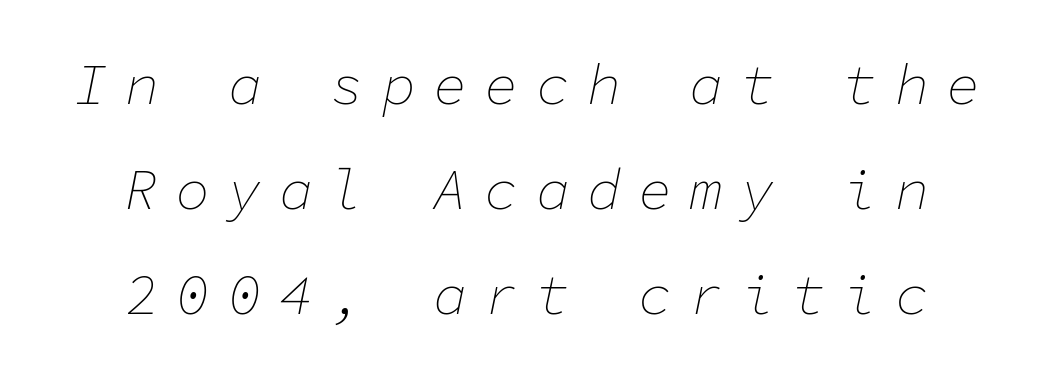
The image shows 57 px thin type, italic (leaning right), monospaced; set centered, line spacing 1.84x, unusually wide letter spacing (+0.3 em), not underlined; low stroke contrast and a medium x-height.
